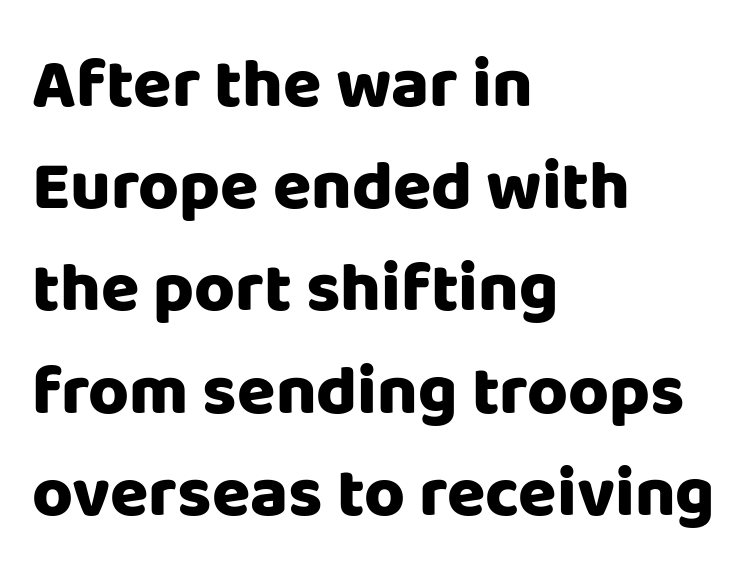
The font family rendered here belongs to the sans-serif group. These lines are rendered in a variable-pitch font. The rag falls on the right side of this text block. The space beneath each line is pristine and unruled. Regarding leading, the lines here are spaced in the standard way.
